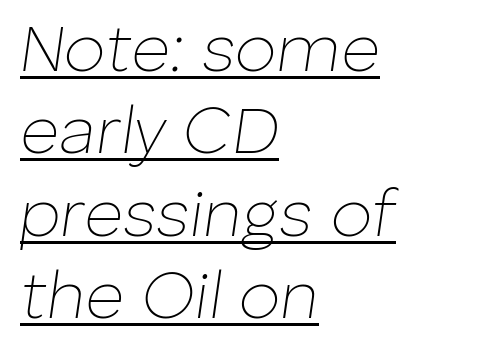
Q: Is the text bold? A: No.
Q: Is the text italic (slanted)? A: Yes, it leans right by about 8 degrees.
Q: Is the text underlined? A: Yes.
Q: How is the paragraph aligned? A: Left-aligned.
Q: Is the spacing between letters normal or unusually wide? A: Normal.
Q: Width (condensed, normal, or wide)? A: Normal.
Q: Stroke contrast? A: Low.
Q: x-height? A: Medium.
Q: Monospaced? A: No.
